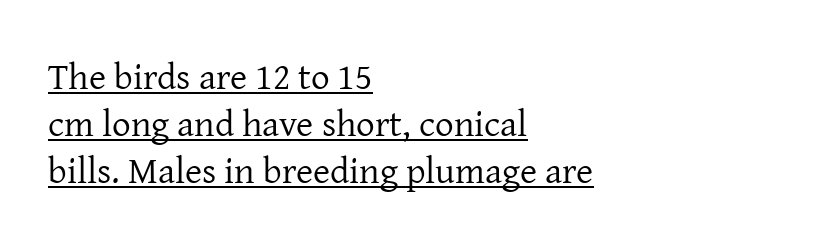
The image shows 37 px regular-weight serif type, upright; set left-aligned, normal line spacing (1.27x), normal letter spacing, underlined; low stroke contrast and a medium x-height.
